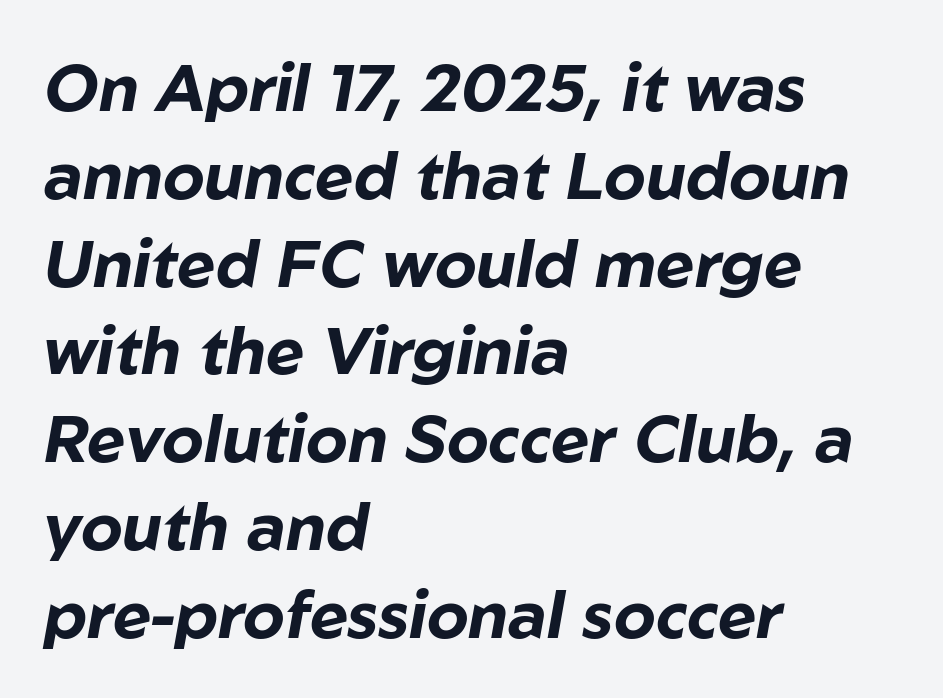
Do the characters align in a grid? No, the font is proportional. Here the glyphs are tracked normally, forming tight word shapes. Each glyph is drawn with heavy, bold strokes. Does the leading feel generous? No, just average. Layout note: lines flush left.
